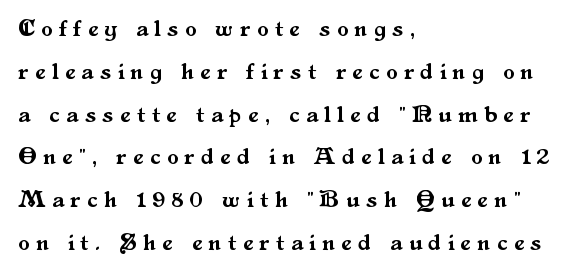
The image shows 23 px text type, upright; set left-aligned, line spacing 1.86x, unusually wide letter spacing (+0.29 em), not underlined.
